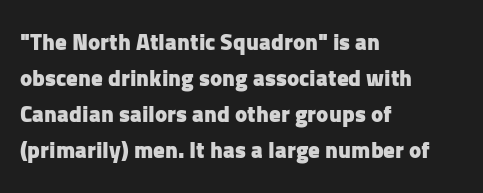
Q: Is the text bold? A: Yes.
Q: Is the text italic (slanted)? A: No, it is upright.
Q: Is the text underlined? A: No.
Q: How is the paragraph aligned? A: Left-aligned.
Q: Is the spacing between letters normal or unusually wide? A: Normal.
Q: Is the spacing between lines tight, normal or loose? A: Normal.
